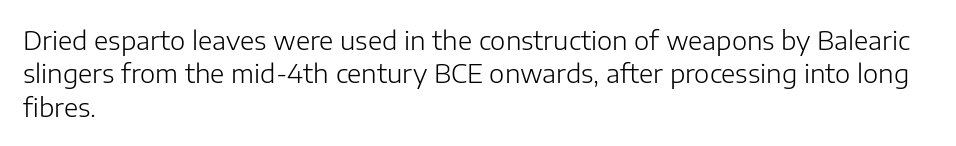
Compared with typical paragraphs, the rows here are spaced about the same. The letters stand straight up with perfectly vertical stems. Short and long lines alike share a common starting point at left. Is the stroke heavy? The answer is a plain regular-or-lighter. In terms of letterspacing, this is plain default setting. Just letters on the line, the space beneath them empty.
